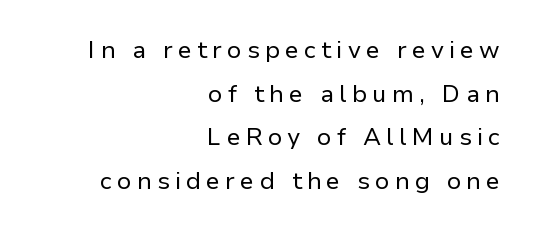
The image shows 24 px text type, upright; set right-aligned, line spacing 1.82x, unusually wide letter spacing (+0.22 em), not underlined.
